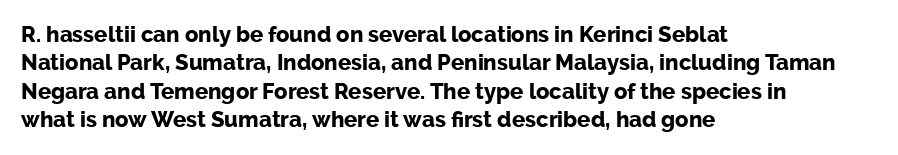
The image shows 22 px bold type, upright; set left-aligned, normal line spacing (1.29x), normal letter spacing, not underlined.
